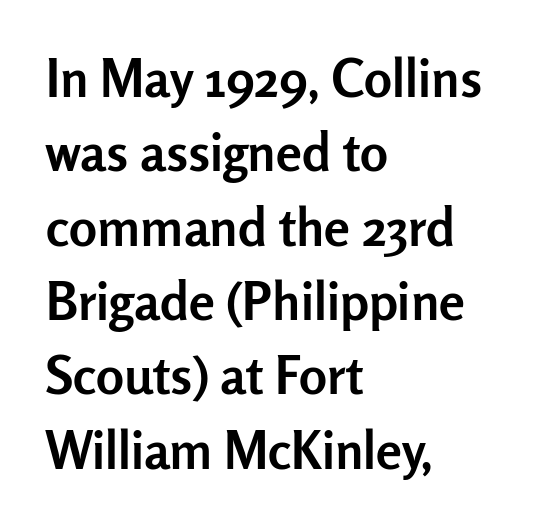
{"serif": "no", "italic": "no", "bold": "yes", "weight": "semibold", "width": "normal", "stroke_contrast": "low", "x_height": "medium", "monospaced": "no", "underline": "no", "align": "left", "line_spacing": "normal", "line_spacing_ratio": 1.43, "letter_spacing": "normal", "letter_spacing_em": 0.0, "glyph_px": 52}
